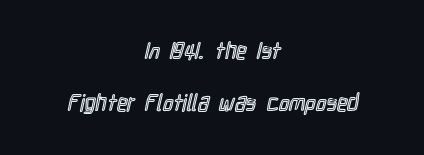
{"underline": "no", "align": "center", "line_spacing": "loose", "line_spacing_ratio": 2.27, "letter_spacing": "normal", "letter_spacing_em": 0.0, "glyph_px": 23}
